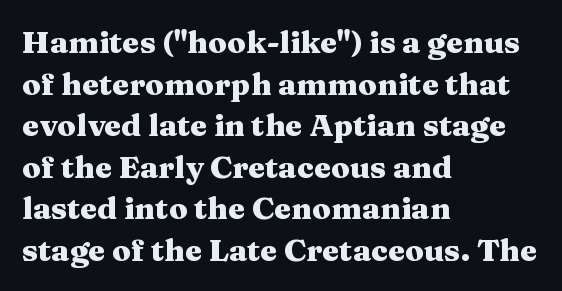
These lines are rendered in a variable-pitch font. Caption: standard tracking, unaltered. Characters remain perfectly vertical along every line. Regular leading.
